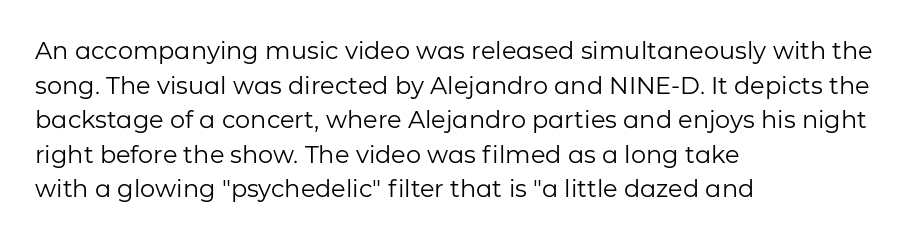
{"italic": "no", "bold": "no", "underline": "no", "align": "left", "line_spacing": "normal", "line_spacing_ratio": 1.44, "letter_spacing": "normal", "letter_spacing_em": 0.0, "glyph_px": 24}
